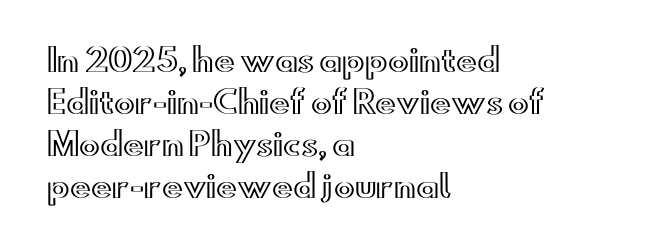
What's the leading like? Ordinary, nothing unusual. The passage shown is typed in a proportional face where columns would drift. Tall strokes in this sample are plumb rather than angled. The space directly below the letters is spotless. Casual observation: everything's shoved over to the left.
